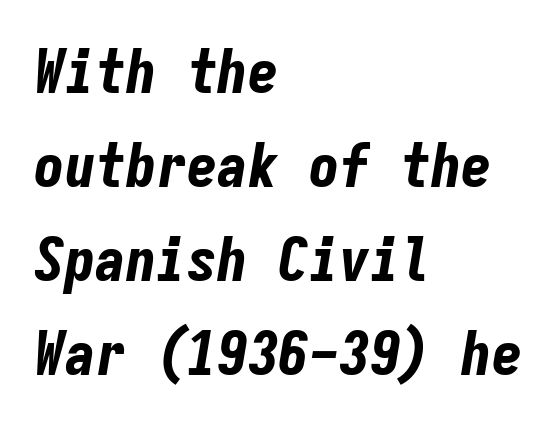
Q: Is the text bold? A: Yes.
Q: Is the text italic (slanted)? A: Yes, it leans right by about 9 degrees.
Q: Is the text underlined? A: No.
Q: How is the paragraph aligned? A: Left-aligned.
Q: Is the spacing between letters normal or unusually wide? A: Normal.
Q: Is the spacing between lines tight, normal or loose? A: Normal.
Q: Width (condensed, normal, or wide)? A: Condensed.
Q: Stroke contrast? A: Low.
Q: x-height? A: Medium.
Q: Monospaced? A: Yes.
